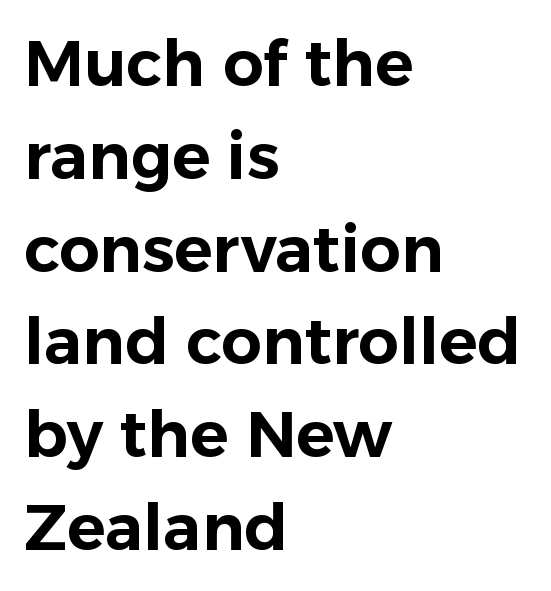
Between one letter and the next there's only the usual sliver of space. Every character sits straight up, as roman type does. The rag falls on the right side of this text block. Check under the words: just untouched page.
